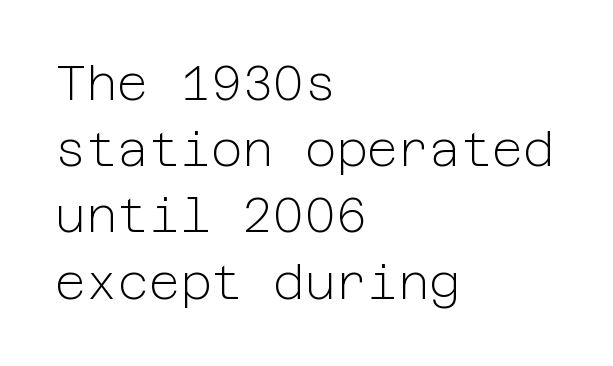
Notice how descenders clear the ascenders below comfortably — that's standard leading. When letters stand straight like this, we call the style roman or upright. Nobody drew a line under any word here. The letters sit at their default tracking, neither squeezed nor spread.
